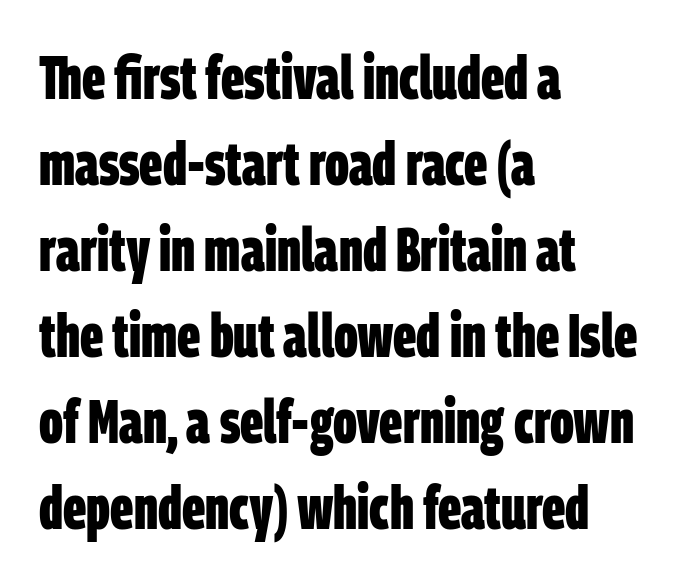
{"serif": "no", "bold": "yes", "weight": "bold", "width": "condensed", "stroke_contrast": "low", "x_height": "large", "monospaced": "no", "underline": "no", "align": "left", "line_spacing": "normal", "line_spacing_ratio": 1.41, "letter_spacing": "normal", "letter_spacing_em": 0.0, "glyph_px": 61}
